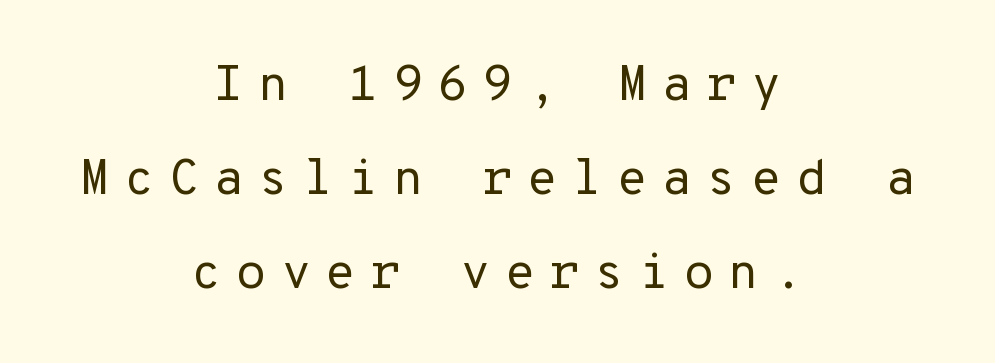
{"serif": "no", "italic": "no", "bold": "no", "weight": "regular", "width": "normal", "stroke_contrast": "low", "x_height": "medium", "monospaced": "yes", "underline": "no", "align": "center", "line_spacing_ratio": 1.88, "letter_spacing": "wide", "letter_spacing_em": 0.28, "glyph_px": 50}
